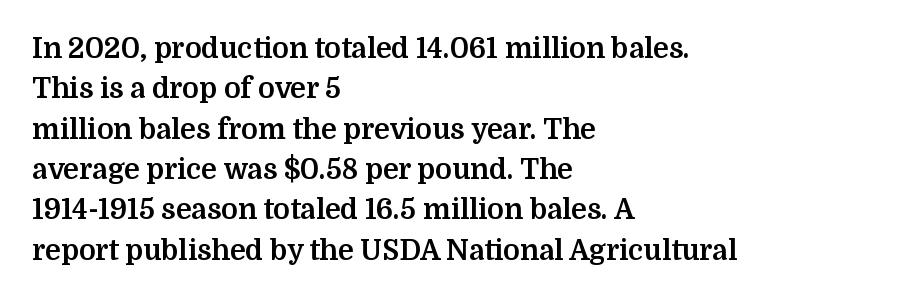
Q: Is the text bold? A: Yes.
Q: Is the text italic (slanted)? A: No, it is upright.
Q: Is the typeface a serif or a sans-serif typeface? A: Serif.
Q: Is the text underlined? A: No.
Q: How is the paragraph aligned? A: Left-aligned.
Q: Is the spacing between letters normal or unusually wide? A: Normal.
Q: Is the spacing between lines tight, normal or loose? A: Normal.
Q: Width (condensed, normal, or wide)? A: Normal.
Q: Stroke contrast? A: Medium.
Q: x-height? A: Medium.
Q: Monospaced? A: No.
